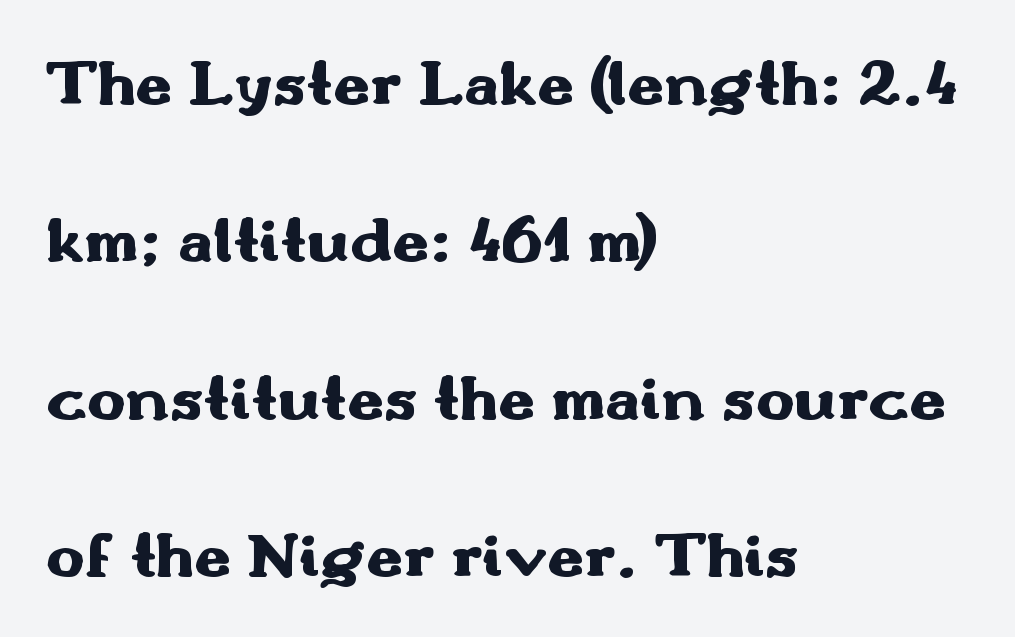
These lines carry a lot of weight — the face is fully bold. Inter-character spacing is left at the font's built-in metrics. You can tell it's not italic because the verticals are truly vertical. Does the copy run flush right? No — it runs flush left. Think of a printed novel: that variable character pitch is what you see here. Leading: increased.
